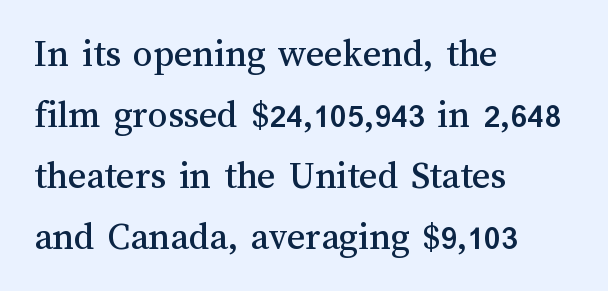
Q: Is the text italic (slanted)? A: No, it is upright.
Q: Is the text underlined? A: No.
Q: How is the paragraph aligned? A: Left-aligned.
Q: Is the spacing between letters normal or unusually wide? A: Normal.
Q: Is the spacing between lines tight, normal or loose? A: Normal.
Q: Width (condensed, normal, or wide)? A: Normal.
Q: Stroke contrast? A: Medium.
Q: x-height? A: Medium.
Q: Monospaced? A: No.
